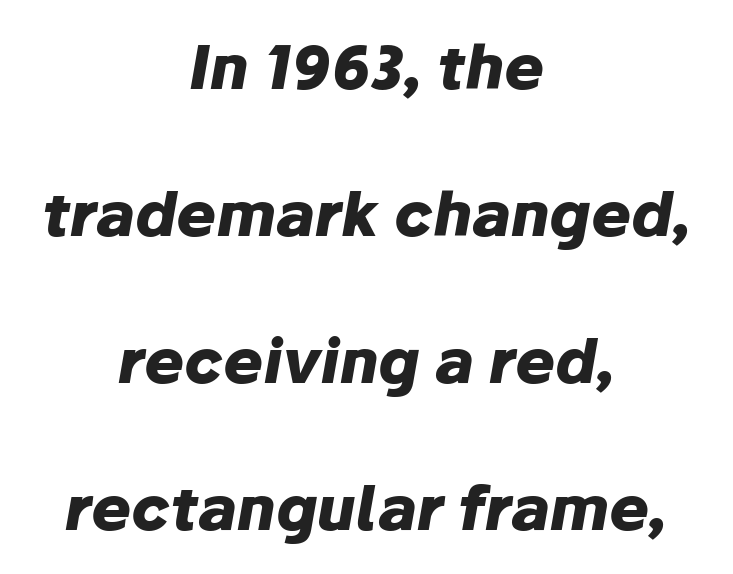
Q: Is the text bold? A: Yes.
Q: Is the text italic (slanted)? A: Yes, it leans right by about 10 degrees.
Q: Is the text underlined? A: No.
Q: How is the paragraph aligned? A: Centered.
Q: Is the spacing between letters normal or unusually wide? A: Normal.
Q: Is the spacing between lines tight, normal or loose? A: Loose.
Q: Width (condensed, normal, or wide)? A: Normal.
Q: Stroke contrast? A: Low.
Q: x-height? A: Medium.
Q: Monospaced? A: No.
